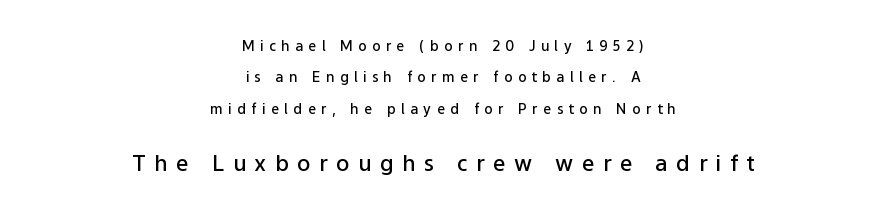
The image shows 22 px text type, upright; set centered, loose line spacing (2.25x), unusually wide letter spacing (+0.39 em), not underlined; the second (bottom) block is 1.57x larger.
